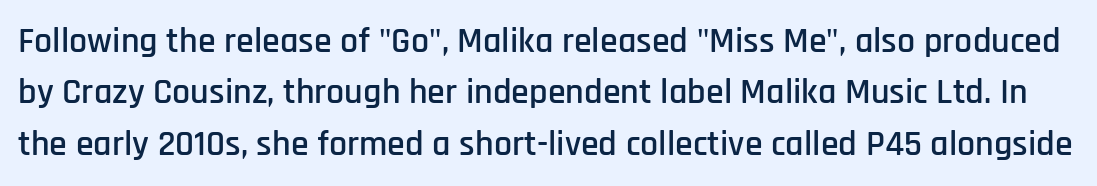
Q: Is the text italic (slanted)? A: No, it is upright.
Q: Is the typeface a serif or a sans-serif typeface? A: Sans-serif.
Q: Is the text underlined? A: No.
Q: Is the spacing between letters normal or unusually wide? A: Normal.
Q: Is the spacing between lines tight, normal or loose? A: Normal.
Q: Width (condensed, normal, or wide)? A: Condensed.
Q: Stroke contrast? A: Low.
Q: x-height? A: Large.
Q: Monospaced? A: No.
